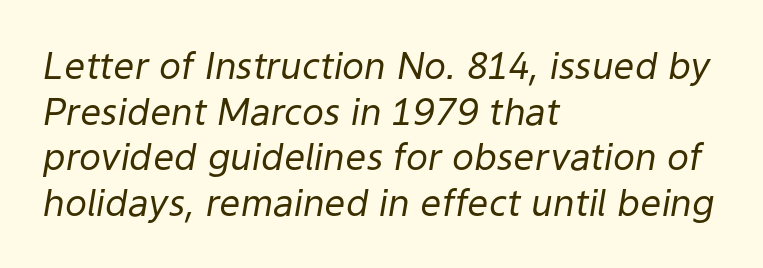
Q: Is the text bold? A: No.
Q: Is the text italic (slanted)? A: Yes, it leans right by about 9 degrees.
Q: Is the text underlined? A: No.
Q: How is the paragraph aligned? A: Left-aligned.
Q: Is the spacing between letters normal or unusually wide? A: Normal.
Q: Width (condensed, normal, or wide)? A: Normal.
Q: Stroke contrast? A: Low.
Q: x-height? A: Medium.
Q: Monospaced? A: No.
